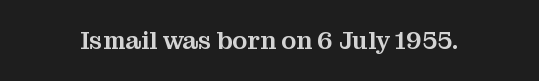
The image shows 25 px text type, upright; set normal letter spacing, not underlined.
